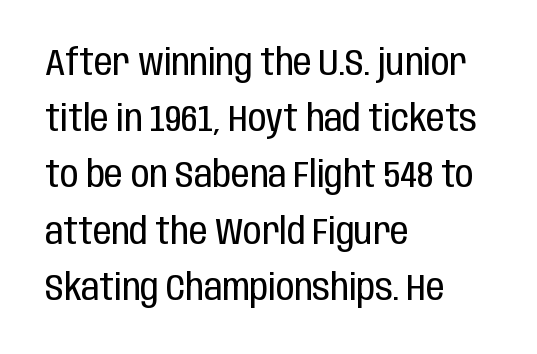
{"serif": "no", "italic": "no", "bold": "no", "weight": "regular", "width": "condensed", "stroke_contrast": "low", "x_height": "large", "monospaced": "no", "underline": "no", "align": "left", "line_spacing": "normal", "line_spacing_ratio": 1.52, "letter_spacing": "normal", "letter_spacing_em": 0.0, "glyph_px": 37}
